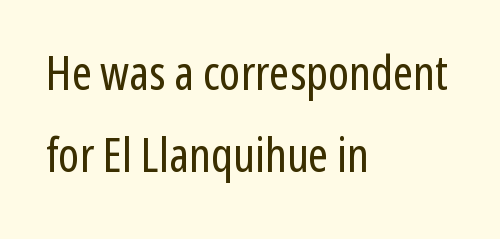
The image shows 48 px regular-weight, condensed sans-serif type, upright; set left-aligned, line spacing 1.71x, normal letter spacing, not underlined; low stroke contrast and a medium x-height.
